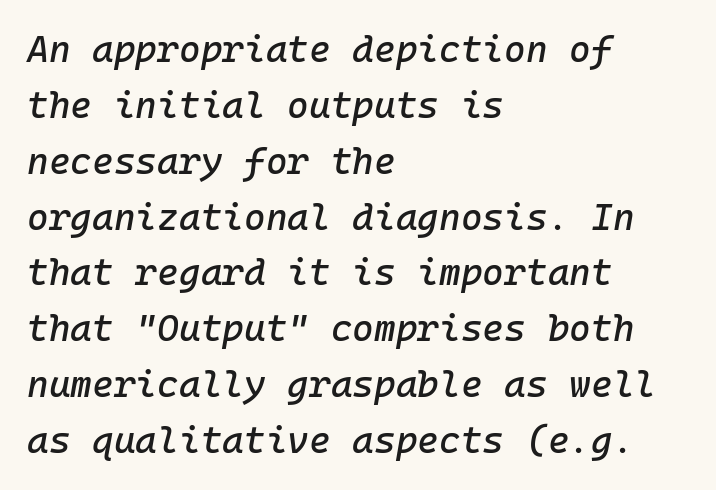
Q: Is the text italic (slanted)? A: Yes, it leans right by about 10 degrees.
Q: Is the text underlined? A: No.
Q: How is the paragraph aligned? A: Left-aligned.
Q: Is the spacing between letters normal or unusually wide? A: Normal.
Q: Is the spacing between lines tight, normal or loose? A: Normal.
Q: Width (condensed, normal, or wide)? A: Normal.
Q: Stroke contrast? A: Low.
Q: x-height? A: Medium.
Q: Monospaced? A: Yes.
